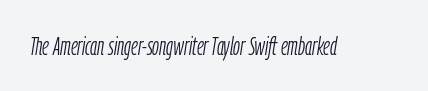
Q: Is the text bold? A: No.
Q: Is the text italic (slanted)? A: Yes, it leans right by about 9 degrees.
Q: Is the text underlined? A: No.
Q: Is the spacing between letters normal or unusually wide? A: Normal.
